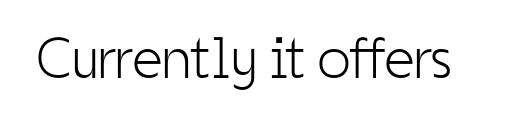
The image shows 58 px light, condensed sans-serif type, upright; set normal letter spacing, not underlined; low stroke contrast and a medium x-height.
